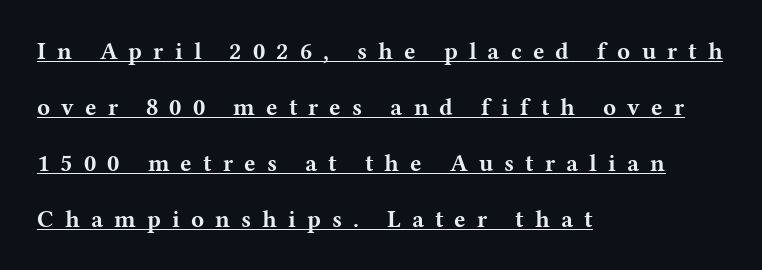
Q: Is the text bold? A: Yes.
Q: Is the text italic (slanted)? A: No, it is upright.
Q: Is the text underlined? A: Yes.
Q: How is the paragraph aligned? A: Left-aligned.
Q: Is the spacing between letters normal or unusually wide? A: Unusually wide.
Q: Is the spacing between lines tight, normal or loose? A: Loose.
